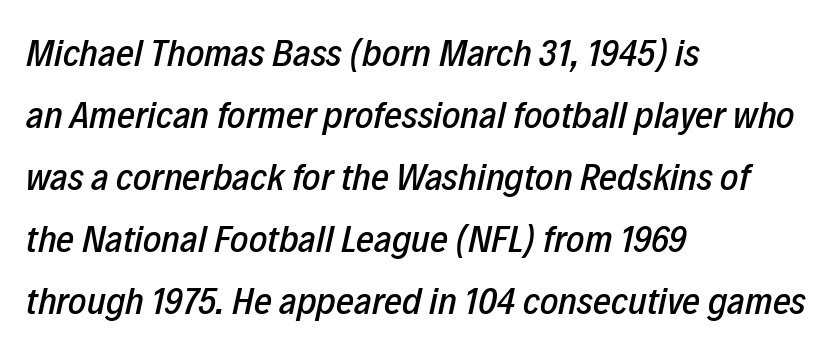
{"italic": "yes", "lean": "right", "slant_degrees": 12, "width": "condensed", "stroke_contrast": "low", "x_height": "medium", "monospaced": "no", "underline": "no", "align": "left", "line_spacing": "normal", "line_spacing_ratio": 1.59, "letter_spacing": "normal", "letter_spacing_em": 0.0, "glyph_px": 39}
